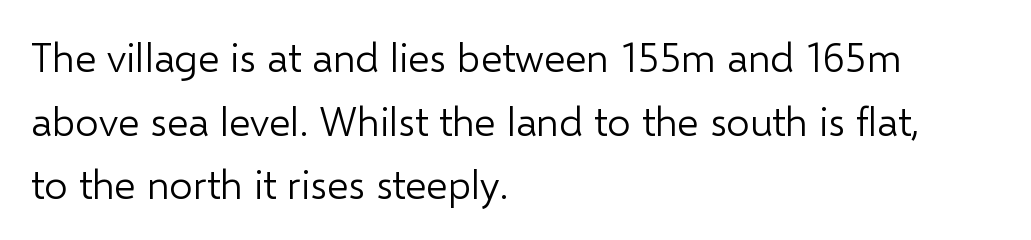
The image shows 41 px light sans-serif type, upright; set left-aligned, normal line spacing (1.55x), normal letter spacing, not underlined; low stroke contrast and a medium x-height.
